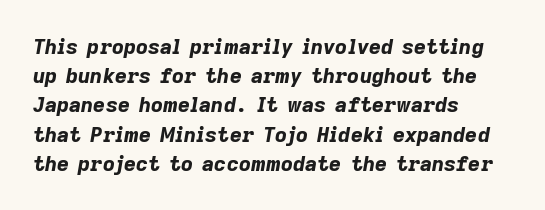
Q: Is the text bold? A: Yes.
Q: Is the text italic (slanted)? A: Yes, it leans right by about 9 degrees.
Q: Is the text underlined? A: No.
Q: How is the paragraph aligned? A: Left-aligned.
Q: Is the spacing between letters normal or unusually wide? A: Normal.
Q: Is the spacing between lines tight, normal or loose? A: Normal.
